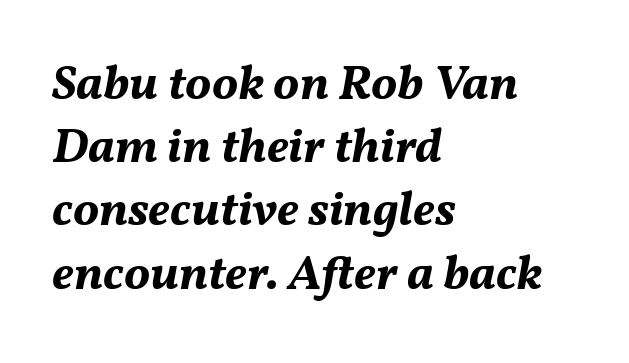
A typesetter would call this proportional, since set widths differ per character. Reading down the block, your eye returns to a fixed left position each line. The rendering applies a slant to the glyphs. Honestly, there is no underline to notice here at all. The passage shown has conventional tracking throughout. Stroke thickness is high; the sample reads as a true bold.
